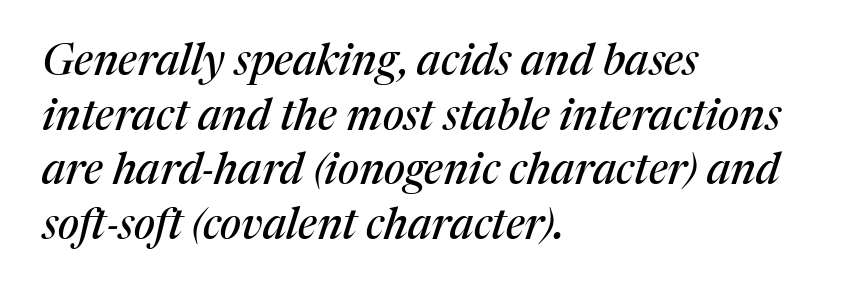
The image shows 43 px serif type, italic (leaning right); set left-aligned, normal line spacing (1.27x), normal letter spacing, not underlined; medium stroke contrast and a medium x-height.
